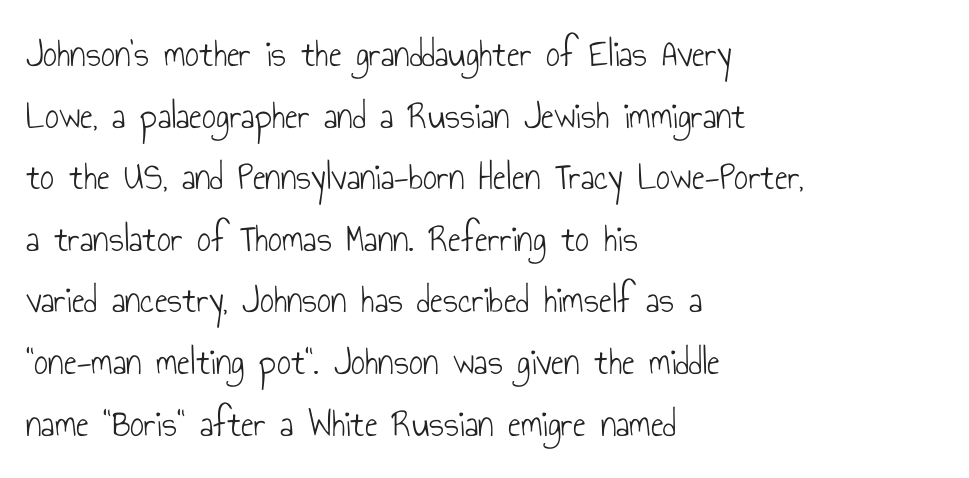
The image shows 39 px light, condensed sans-serif type, upright; set left-aligned, normal line spacing (1.58x), normal letter spacing, not underlined; low stroke contrast and a small x-height.
